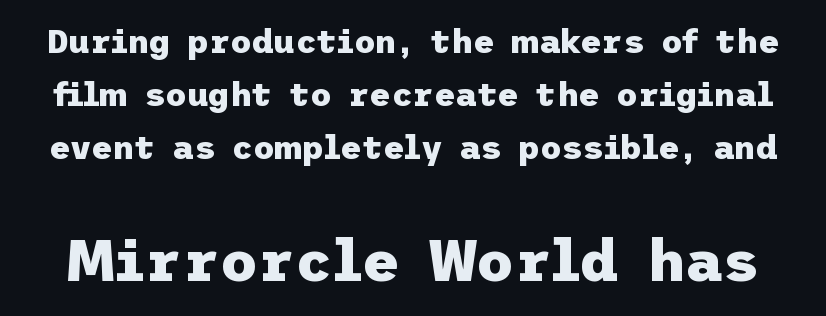
Between these two stacked blocks, the lower one wins on size. You can tell it's not italic because the verticals are truly vertical. You'd pick this weight for a headline — it's a proper bold. The face used here is a sans, in the tradition of grotesques and geometrics. Default kerning and tracking; the words read as compact shapes. In terms of leading, this rendering sits right in the middle.
